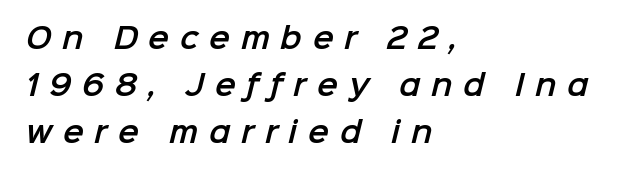
Q: Is the typeface a serif or a sans-serif typeface? A: Sans-serif.
Q: Is the text underlined? A: No.
Q: How is the paragraph aligned? A: Left-aligned.
Q: Is the spacing between letters normal or unusually wide? A: Unusually wide.
Q: Is the spacing between lines tight, normal or loose? A: Normal.
Q: Width (condensed, normal, or wide)? A: Normal.
Q: Stroke contrast? A: Low.
Q: x-height? A: Medium.
Q: Monospaced? A: No.
